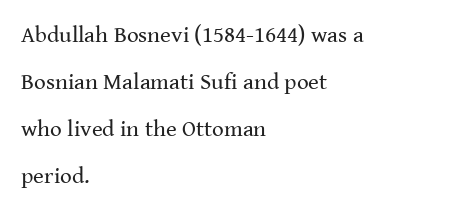
The image shows 23 px text type, upright; set left-aligned, loose line spacing (2.04x), normal letter spacing, not underlined.
